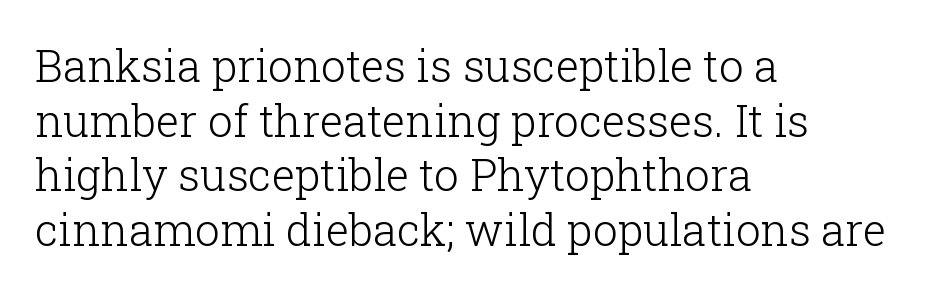
{"serif": "yes", "italic": "no", "bold": "no", "weight": "light", "width": "normal", "stroke_contrast": "low", "x_height": "medium", "monospaced": "no", "underline": "no", "align": "left", "line_spacing_ratio": 1.24, "letter_spacing": "normal", "letter_spacing_em": 0.0, "glyph_px": 44}
